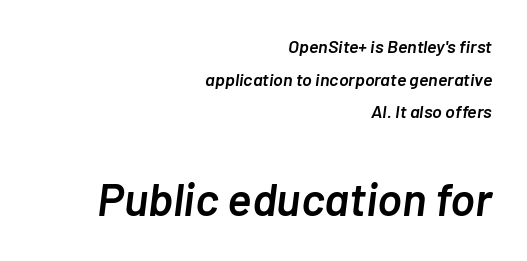
{"italic": "yes", "lean": "right", "slant_degrees": 7, "bold": "semi", "weight": "semibold", "width": "normal", "stroke_contrast": "low", "x_height": "medium", "monospaced": "no", "underline": "no", "align": "right", "line_spacing_ratio": 1.81, "letter_spacing": "normal", "letter_spacing_em": 0.0, "larger_block": "second", "size_ratio": 2.56, "glyph_px": 46}
